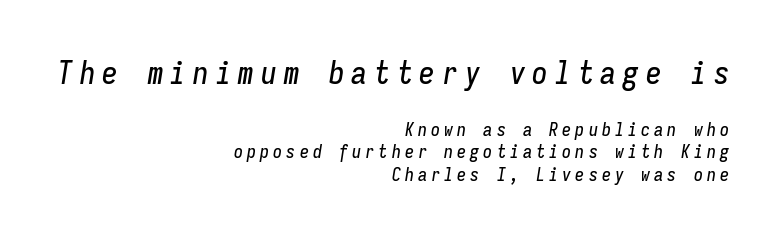
The image shows 31 px condensed type, italic (leaning right), monospaced; set right-aligned, normal line spacing (1.25x), unusually wide letter spacing (+0.23 em), not underlined; the first (top) block is 1.72x larger; low stroke contrast and a medium x-height.
